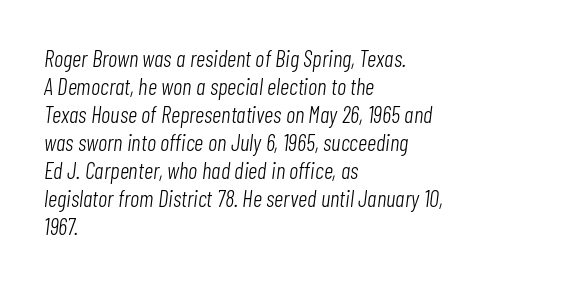
Typeset ragged right — the left edge is the straight one. The cut favours lightness, reaching ordinary text weight at its darkest. Has an underline been added? It has not. A typesetter would mark this as italic.
